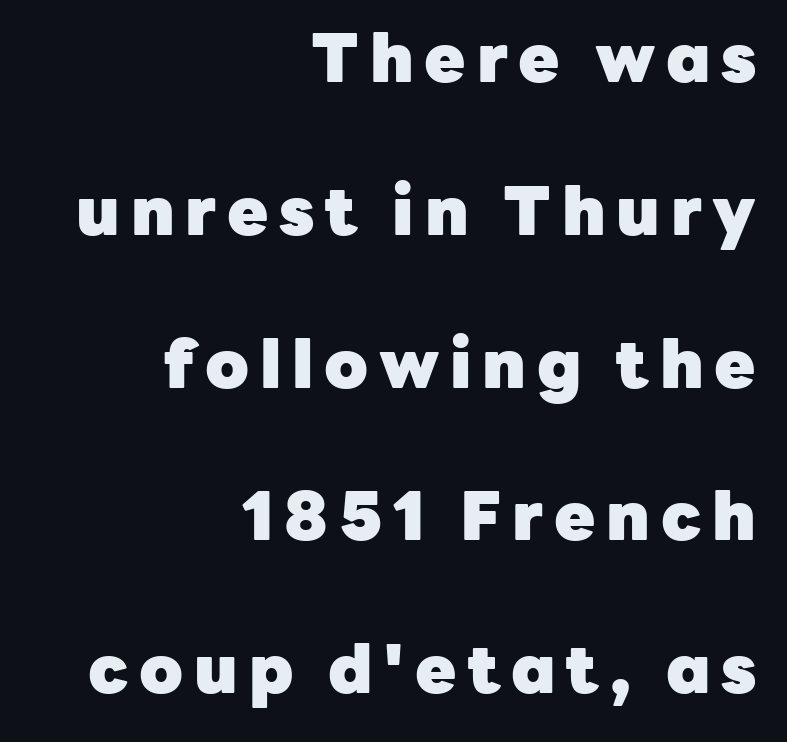
{"serif": "no", "italic": "no", "bold": "yes", "weight": "heavy", "width": "normal", "stroke_contrast": "low", "x_height": "medium", "monospaced": "no", "underline": "no", "align": "right", "line_spacing": "loose", "line_spacing_ratio": 2.28, "glyph_px": 67}
